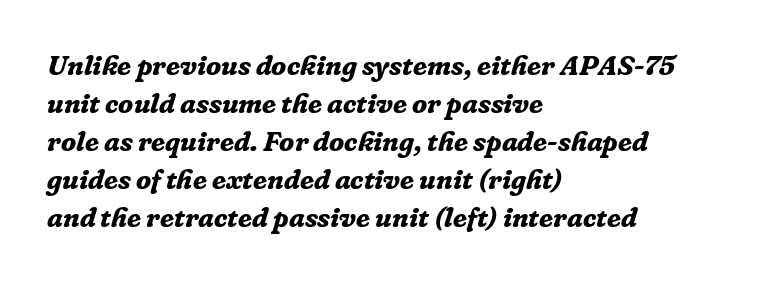
Q: Is the text bold? A: Yes.
Q: Is the text italic (slanted)? A: Yes, it leans right by about 16 degrees.
Q: Is the typeface a serif or a sans-serif typeface? A: Serif.
Q: Is the text underlined? A: No.
Q: How is the paragraph aligned? A: Left-aligned.
Q: Is the spacing between letters normal or unusually wide? A: Normal.
Q: Is the spacing between lines tight, normal or loose? A: Normal.
Q: Width (condensed, normal, or wide)? A: Normal.
Q: Stroke contrast? A: Low.
Q: x-height? A: Medium.
Q: Monospaced? A: No.
